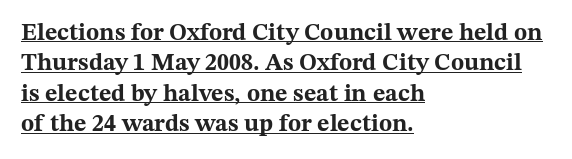
{"italic": "no", "bold": "yes", "underline": "yes", "align": "left", "line_spacing": "normal", "line_spacing_ratio": 1.27, "letter_spacing": "normal", "letter_spacing_em": 0.0, "glyph_px": 24}
